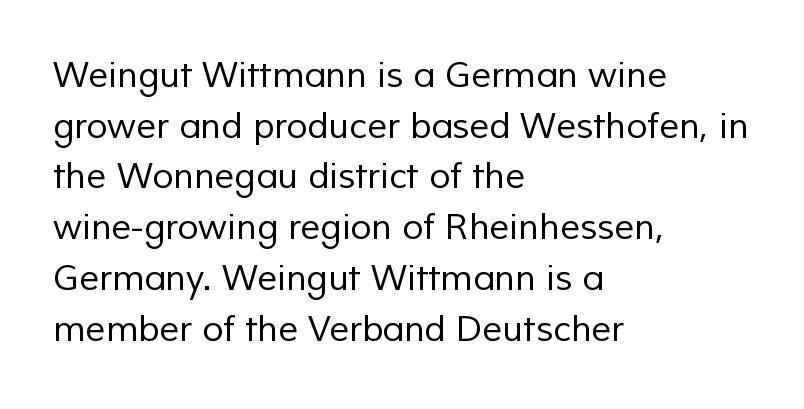
Q: Is the text bold? A: No.
Q: Is the typeface a serif or a sans-serif typeface? A: Sans-serif.
Q: Is the text underlined? A: No.
Q: How is the paragraph aligned? A: Left-aligned.
Q: Is the spacing between letters normal or unusually wide? A: Normal.
Q: Is the spacing between lines tight, normal or loose? A: Normal.
Q: Width (condensed, normal, or wide)? A: Normal.
Q: Stroke contrast? A: Low.
Q: x-height? A: Medium.
Q: Monospaced? A: No.
